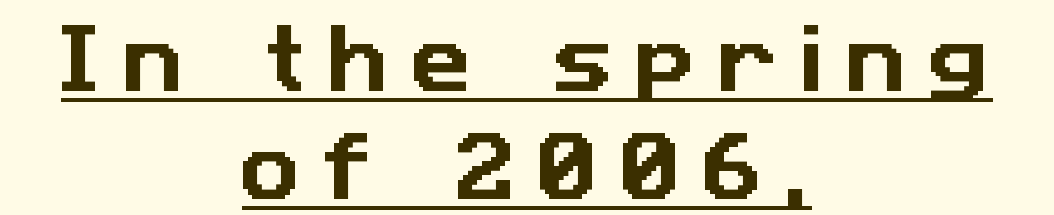
Q: Is the typeface a serif or a sans-serif typeface? A: Sans-serif.
Q: Is the text underlined? A: Yes.
Q: How is the paragraph aligned? A: Centered.
Q: Is the spacing between letters normal or unusually wide? A: Unusually wide.
Q: Is the spacing between lines tight, normal or loose? A: Normal.
Q: Width (condensed, normal, or wide)? A: Normal.
Q: Stroke contrast? A: Low.
Q: x-height? A: Medium.
Q: Monospaced? A: No.
